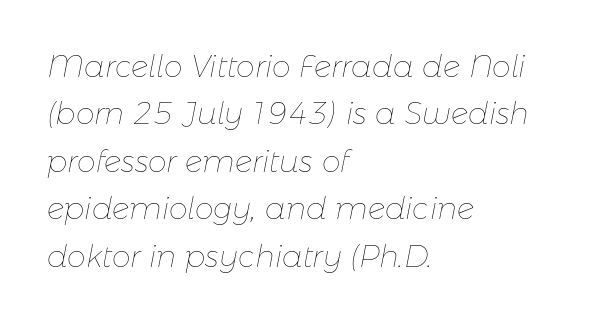
Q: Is the text bold? A: No.
Q: Is the text italic (slanted)? A: Yes, it leans right by about 11 degrees.
Q: Is the text underlined? A: No.
Q: How is the paragraph aligned? A: Left-aligned.
Q: Is the spacing between letters normal or unusually wide? A: Normal.
Q: Is the spacing between lines tight, normal or loose? A: Normal.
Q: Width (condensed, normal, or wide)? A: Normal.
Q: Stroke contrast? A: Low.
Q: x-height? A: Medium.
Q: Monospaced? A: No.
